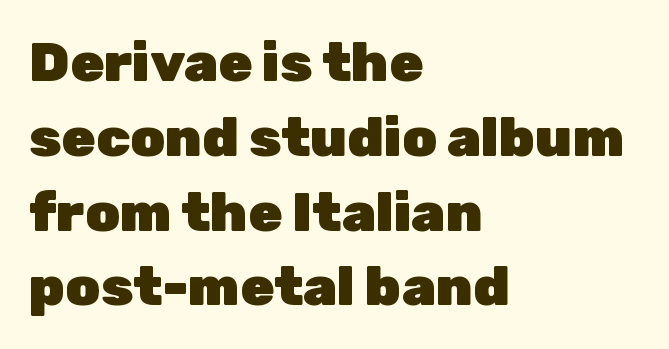
Check the space under the baseline: it is left empty. Here the designer chose a conventional face with non-uniform glyph widths. These lines sit exactly where default settings would place them. Font category for this specimen: sans-serif.
